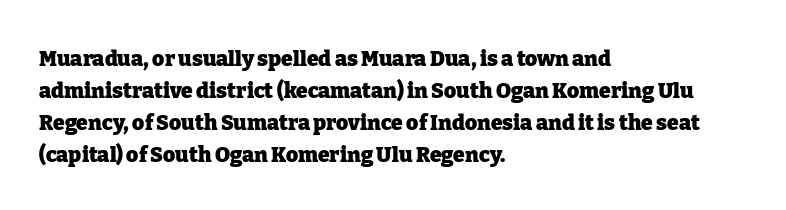
{"italic": "no", "bold": "yes", "underline": "no", "align": "left", "line_spacing": "normal", "line_spacing_ratio": 1.53, "letter_spacing": "normal", "letter_spacing_em": 0.0, "glyph_px": 21}
